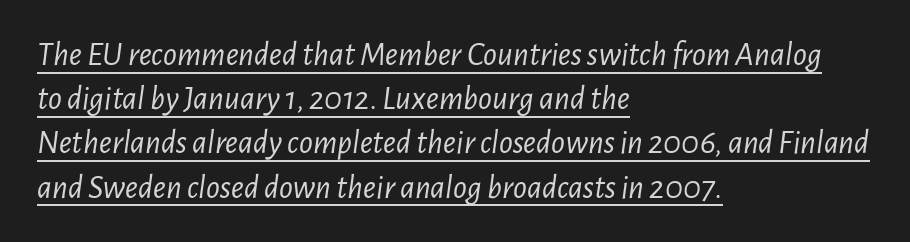
Q: Is the text bold? A: No.
Q: Is the text italic (slanted)? A: Yes, it leans right by about 7 degrees.
Q: Is the text underlined? A: Yes.
Q: How is the paragraph aligned? A: Left-aligned.
Q: Is the spacing between letters normal or unusually wide? A: Normal.
Q: Is the spacing between lines tight, normal or loose? A: Normal.
Q: Width (condensed, normal, or wide)? A: Condensed.
Q: Stroke contrast? A: Low.
Q: x-height? A: Medium.
Q: Monospaced? A: No.
